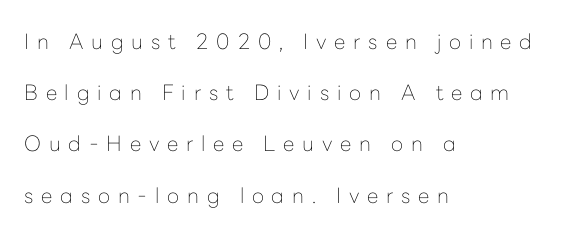
{"italic": "no", "bold": "no", "underline": "no", "align": "left", "line_spacing": "loose", "line_spacing_ratio": 2.44, "letter_spacing": "wide", "letter_spacing_em": 0.37, "glyph_px": 21}
